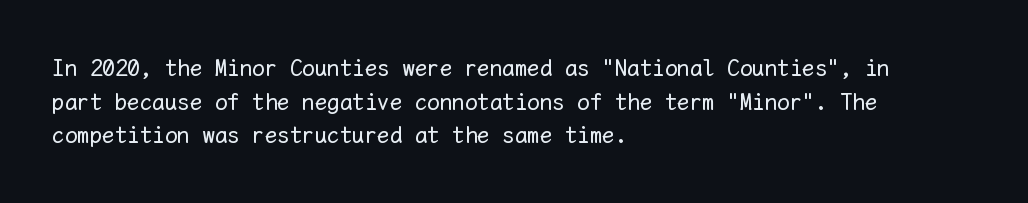
Honestly, there is no underline to notice here at all. When letters stand straight like this, we call the style roman or upright. The passage shown stacks its lines at a standard gap. Horizontal alignment here is leftward, the default for most running prose. Ink coverage per letter is moderate at most.
